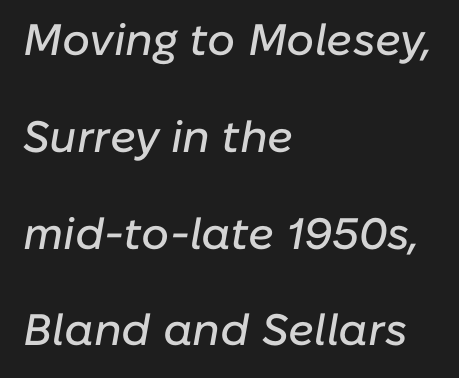
Q: Is the text italic (slanted)? A: Yes, it leans right by about 10 degrees.
Q: Is the text underlined? A: No.
Q: How is the paragraph aligned? A: Left-aligned.
Q: Is the spacing between letters normal or unusually wide? A: Normal.
Q: Is the spacing between lines tight, normal or loose? A: Loose.
Q: Width (condensed, normal, or wide)? A: Normal.
Q: Stroke contrast? A: Low.
Q: x-height? A: Medium.
Q: Monospaced? A: No.
